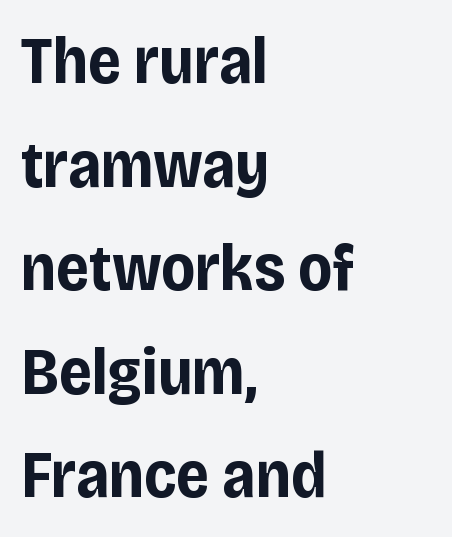
{"serif": "no", "italic": "no", "bold": "yes", "weight": "bold", "width": "condensed", "stroke_contrast": "low", "x_height": "large", "monospaced": "no", "underline": "no", "align": "left", "line_spacing": "normal", "line_spacing_ratio": 1.57, "letter_spacing": "normal", "letter_spacing_em": 0.0, "glyph_px": 66}
